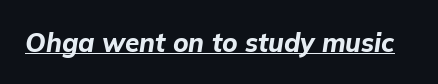
The image shows 26 px bold type, italic (leaning right); set normal letter spacing, underlined.
